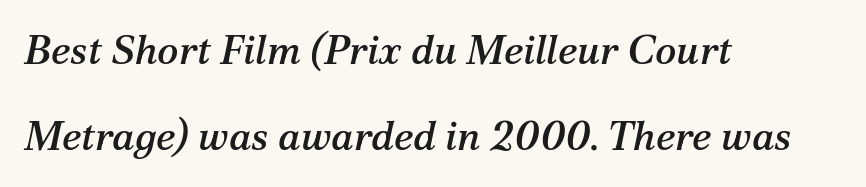
The image shows 40 px serif type, italic (leaning right); set left-aligned, loose line spacing (2.16x), normal letter spacing, not underlined; medium stroke contrast and a medium x-height.
